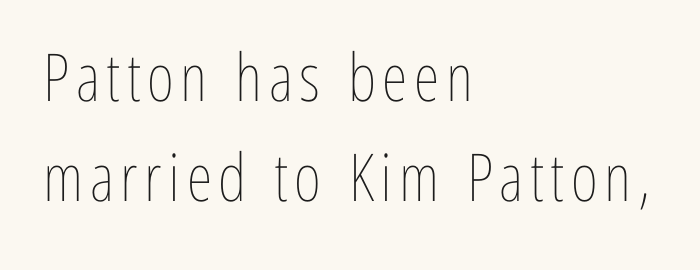
The image shows 66 px thin, condensed type, upright; set left-aligned, normal line spacing (1.51x), not underlined; low stroke contrast and a medium x-height.
